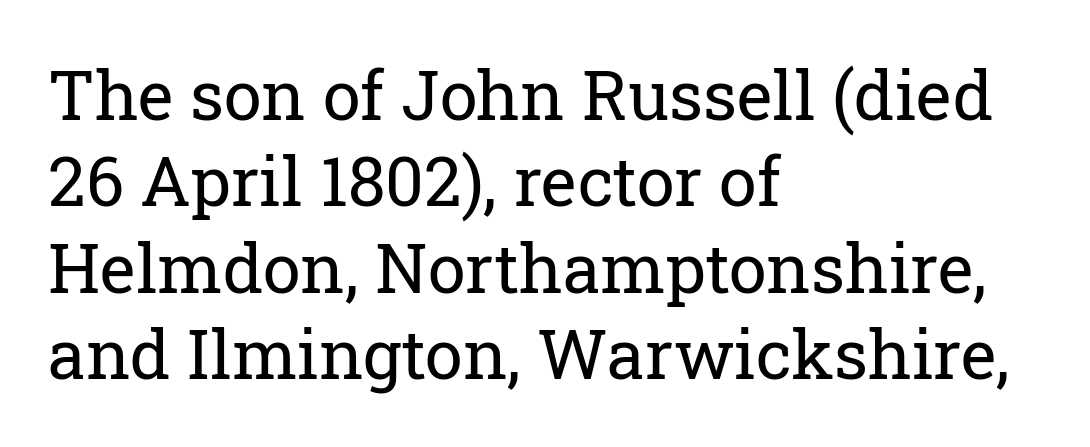
Q: Is the text bold? A: No.
Q: Is the text italic (slanted)? A: No, it is upright.
Q: Is the typeface a serif or a sans-serif typeface? A: Serif.
Q: Is the text underlined? A: No.
Q: How is the paragraph aligned? A: Left-aligned.
Q: Is the spacing between letters normal or unusually wide? A: Normal.
Q: Is the spacing between lines tight, normal or loose? A: Normal.
Q: Width (condensed, normal, or wide)? A: Normal.
Q: Stroke contrast? A: Low.
Q: x-height? A: Medium.
Q: Monospaced? A: No.
